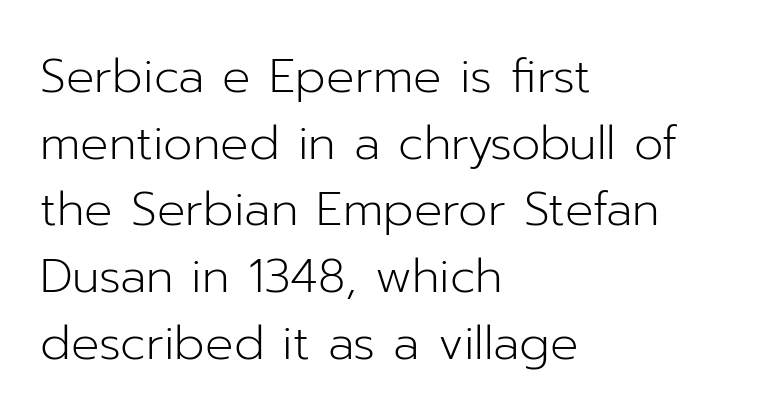
The image shows 47 px light sans-serif type, upright; set left-aligned, normal line spacing (1.42x), normal letter spacing, not underlined; low stroke contrast and a medium x-height.
